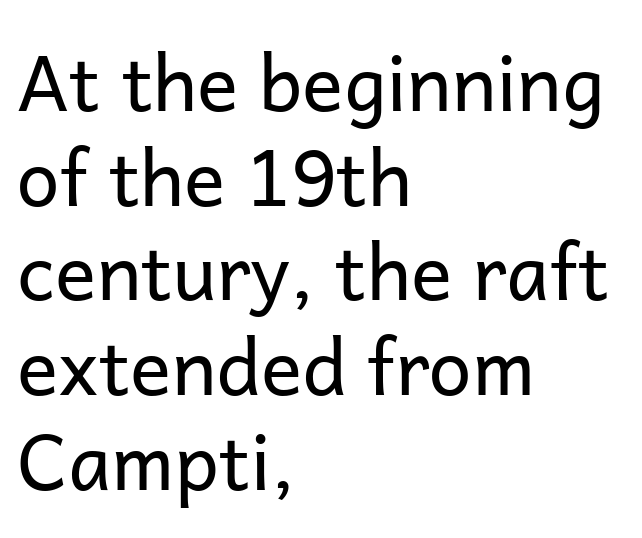
The image shows 77 px regular-weight sans-serif type, upright; set left-aligned, line spacing 1.23x, normal letter spacing, not underlined; low stroke contrast and a medium x-height.
